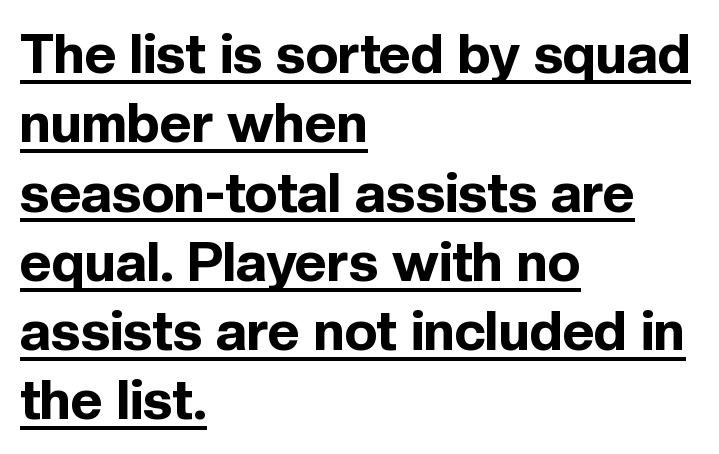
Q: Is the text bold? A: Yes.
Q: Is the text italic (slanted)? A: No, it is upright.
Q: Is the typeface a serif or a sans-serif typeface? A: Sans-serif.
Q: Is the text underlined? A: Yes.
Q: How is the paragraph aligned? A: Left-aligned.
Q: Is the spacing between letters normal or unusually wide? A: Normal.
Q: Is the spacing between lines tight, normal or loose? A: Normal.
Q: Width (condensed, normal, or wide)? A: Normal.
Q: x-height? A: Medium.
Q: Monospaced? A: No.
